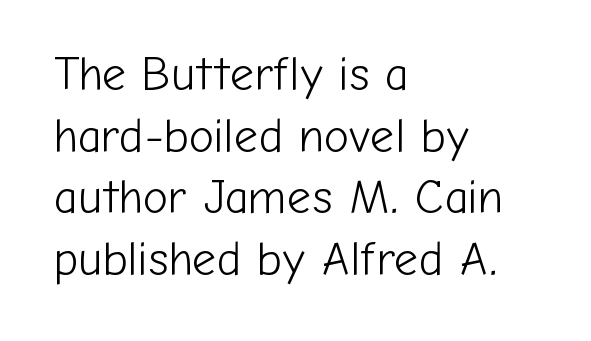
Q: Is the text bold? A: No.
Q: Is the text italic (slanted)? A: No, it is upright.
Q: Is the typeface a serif or a sans-serif typeface? A: Sans-serif.
Q: Is the text underlined? A: No.
Q: How is the paragraph aligned? A: Left-aligned.
Q: Is the spacing between letters normal or unusually wide? A: Normal.
Q: Is the spacing between lines tight, normal or loose? A: Normal.
Q: Width (condensed, normal, or wide)? A: Normal.
Q: Stroke contrast? A: Low.
Q: x-height? A: Medium.
Q: Monospaced? A: No.
